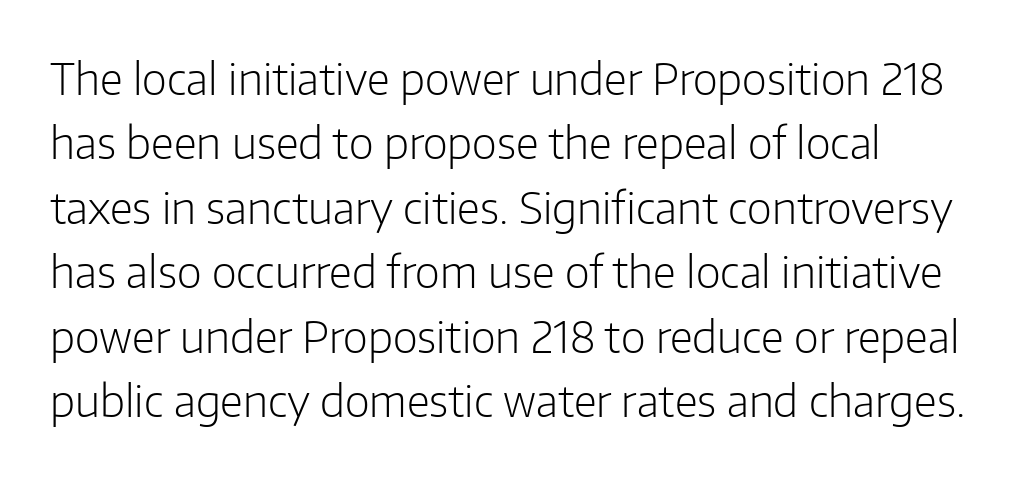
Vertical spacing — default. Nothing heavy about these letters — not bold at all. Italic? Not at all — the glyphs are vertical. Is the letter spacing exaggerated? No — it looks like the ordinary default.
